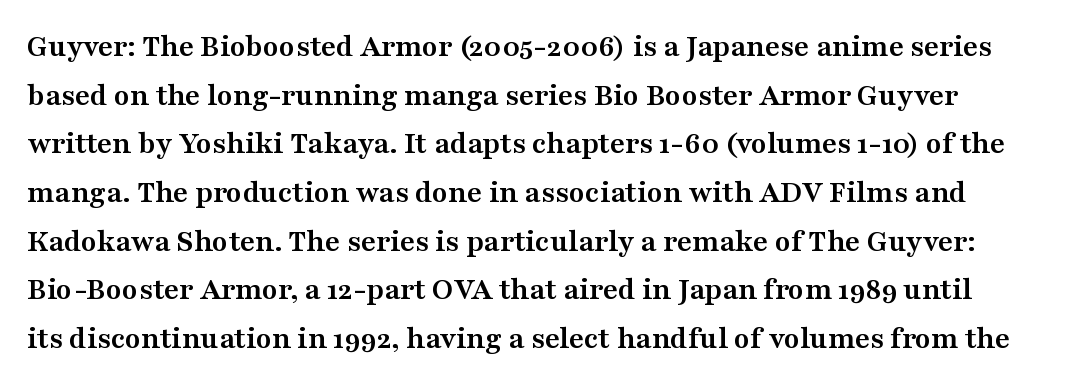
Ascenders rise straight up at ninety degrees. The area under the type is left untouched. Letterform terminals end in serifs throughout the passage. The passage shown stacks its lines at a standard gap. What stands out about the letter spacing? Nothing — it is the standard amount. Bold? Absolutely — the strokes are thick and heavy.
